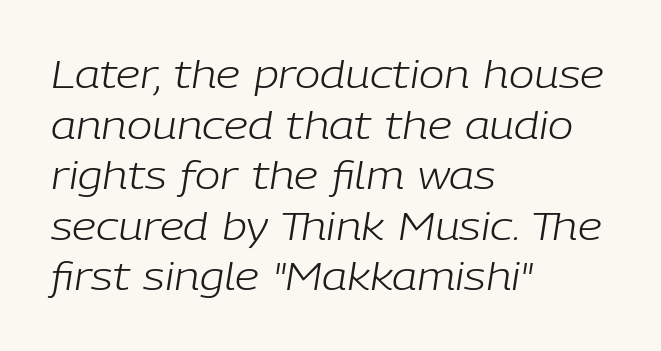
Any mark beneath the type? The region is blank. Every character sits at an angle, as italics do. Stem width sits at or under what a default text font uses. Notice how the passage keeps a crisp vertical edge on the left only.
